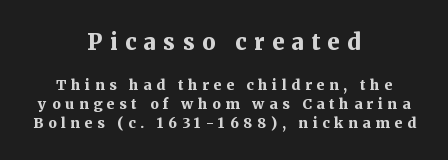
Q: Is the text bold? A: Yes.
Q: Is the text italic (slanted)? A: No, it is upright.
Q: Is the text underlined? A: No.
Q: How is the paragraph aligned? A: Centered.
Q: Is the spacing between letters normal or unusually wide? A: Unusually wide.
Q: Is the spacing between lines tight, normal or loose? A: Normal.
Q: Which block of text is set in a larger size, the first (top) or the second (bottom)? A: The first (top) one.
